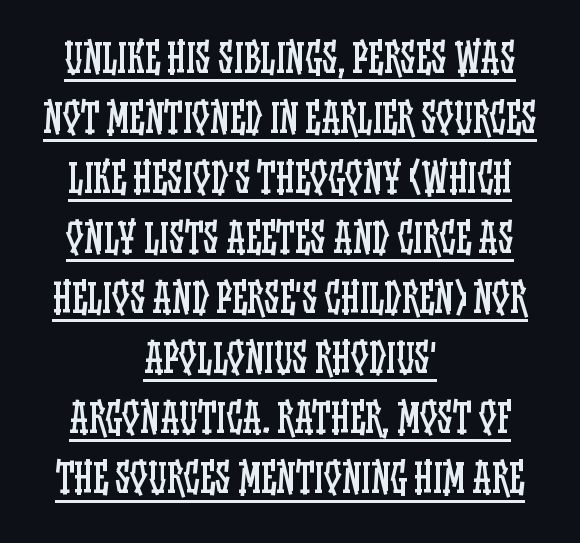
Honestly, the letter spacing is just normal — you wouldn't notice it. The specimen reads as upright at a glance. A typesetter would call this leading conventional body-copy spacing. Is there an underline? Yes — a line sits under the letters.
